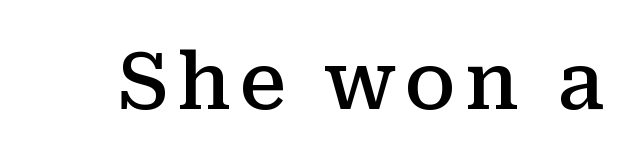
The image shows 79 px semibold serif type, upright; set not underlined; medium stroke contrast and a medium x-height.
